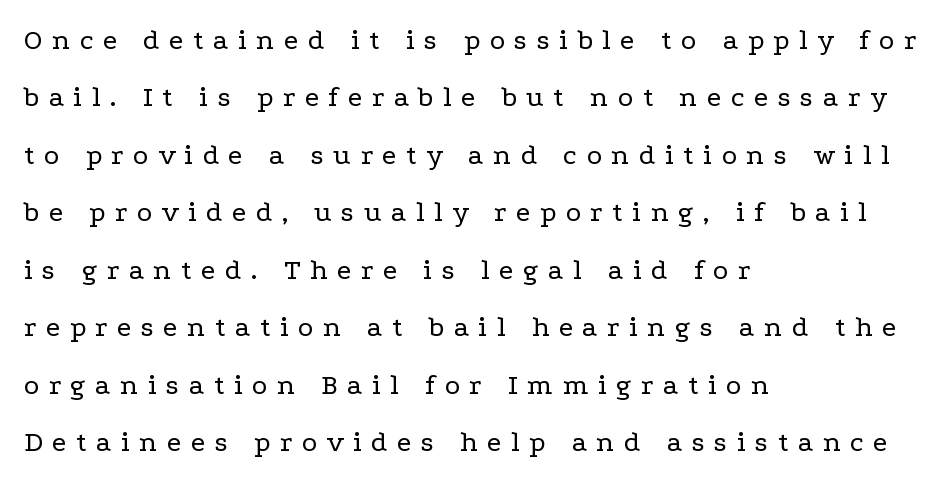
{"serif": "yes", "italic": "no", "bold": "no", "weight": "regular", "width": "wide", "stroke_contrast": "low", "x_height": "medium", "monospaced": "no", "underline": "no", "align": "left", "line_spacing": "loose", "line_spacing_ratio": 1.98, "letter_spacing": "wide", "letter_spacing_em": 0.33, "glyph_px": 29}
